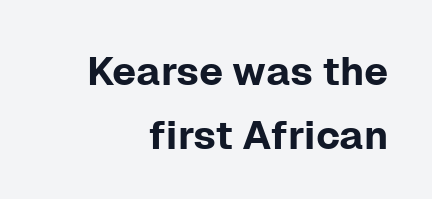
{"serif": "no", "italic": "no", "width": "normal", "stroke_contrast": "low", "x_height": "medium", "monospaced": "no", "underline": "no", "align": "right", "line_spacing": "normal", "line_spacing_ratio": 1.6, "letter_spacing": "normal", "letter_spacing_em": 0.0, "glyph_px": 40}
